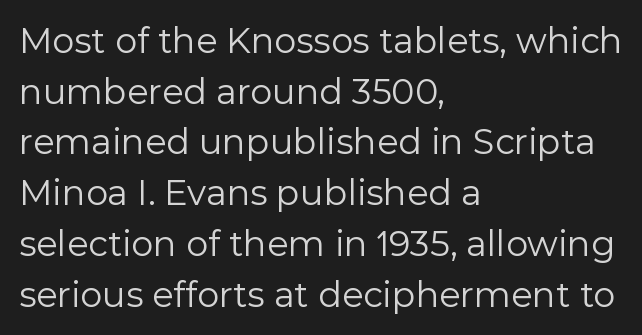
The image shows 35 px regular-weight sans-serif type, upright; set left-aligned, normal line spacing (1.45x), normal letter spacing, not underlined; a medium x-height.
